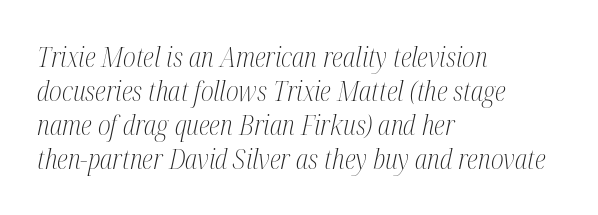
Varying glyph widths throughout — classic text-font behaviour. Check under the words: just untouched page. The characters display serif detailing at their extremities. In terms of posture, this sample is oblique. The text block is weighted toward the left margin, trailing off unevenly rightward.
